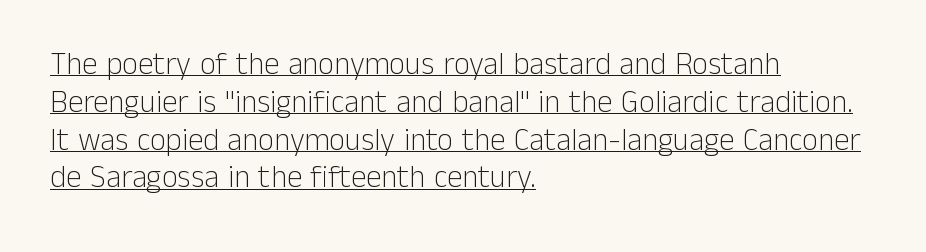
Glyph-to-glyph distance matches everyday printed text. Beneath each row of characters lies a ruled line. Summary of weight: not heavy and not bold. Characters remain perfectly vertical along every line. Each line starts at the same left margin while the right side varies. You could not count columns in this text — the font is proportionally spaced.
